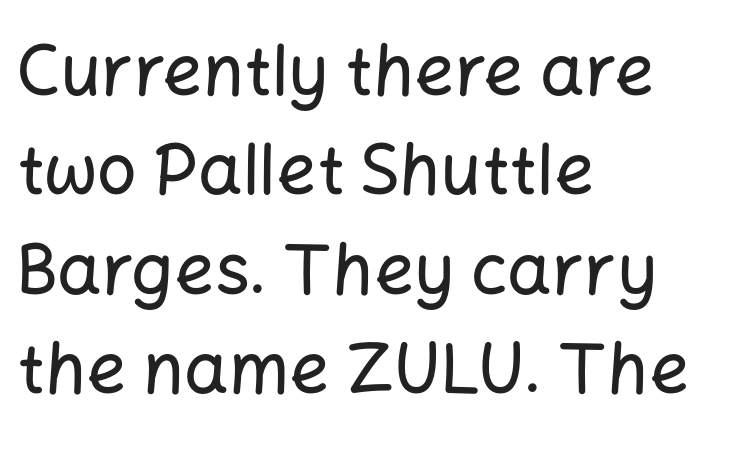
Q: Is the text italic (slanted)? A: No, it is upright.
Q: Is the typeface a serif or a sans-serif typeface? A: Sans-serif.
Q: Is the text underlined? A: No.
Q: How is the paragraph aligned? A: Left-aligned.
Q: Is the spacing between letters normal or unusually wide? A: Normal.
Q: Is the spacing between lines tight, normal or loose? A: Normal.
Q: Width (condensed, normal, or wide)? A: Normal.
Q: Stroke contrast? A: Low.
Q: x-height? A: Medium.
Q: Monospaced? A: No.
